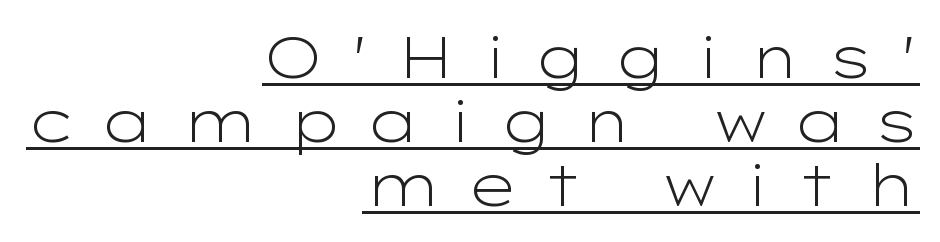
The image shows 57 px light, wide sans-serif type, upright; set right-aligned, tight line spacing (1.12x), unusually wide letter spacing (+0.44 em), underlined; low stroke contrast and a medium x-height.
